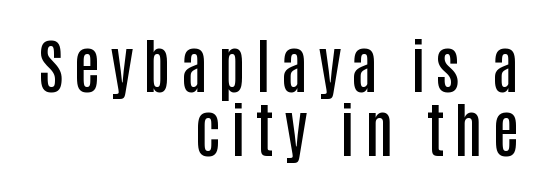
Notice how the passage keeps a crisp vertical edge on the right only. Do the characters align in a grid? No, the font is proportional. Weight: semibold (demi). Descenders hang freely into open space. No feet cap the strokes, marking this as sans-serif type. Closely set lines give the paragraph a compact silhouette.
